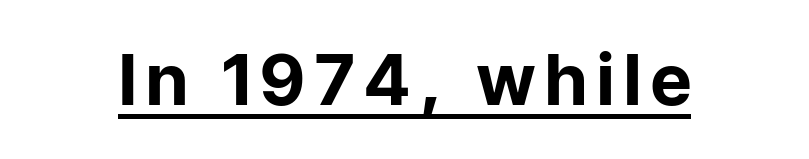
Do the characters align in a grid? No, the font is proportional. This rendering employs a face without finishing strokes, i.e., a sans-serif. Has an underline been added? It has. A dark, heavy texture on the line: the type is bold. This sample uses an upright cut, with every glyph sitting square on the baseline.
